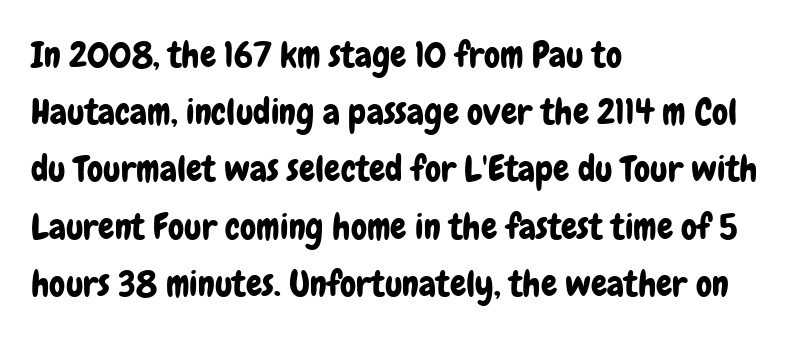
{"serif": "no", "italic": "no", "width": "condensed", "stroke_contrast": "low", "x_height": "medium", "monospaced": "no", "underline": "no", "align": "left", "line_spacing": "normal", "line_spacing_ratio": 1.59, "letter_spacing": "normal", "letter_spacing_em": 0.0, "glyph_px": 36}
